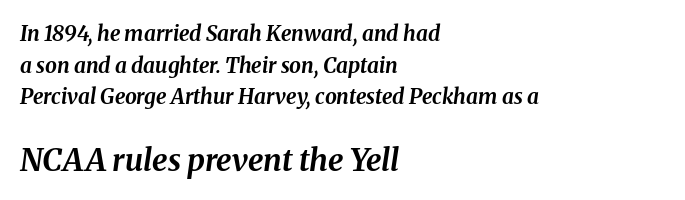
The image shows 31 px bold type, italic (leaning right); set left-aligned, normal line spacing (1.51x), normal letter spacing, not underlined; the second (bottom) block is 1.48x larger; medium stroke contrast and a medium x-height.
